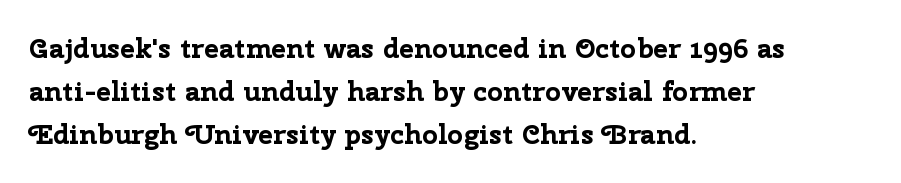
{"serif": "no", "italic": "no", "bold": "yes", "weight": "bold", "width": "normal", "stroke_contrast": "low", "x_height": "medium", "monospaced": "no", "underline": "no", "align": "left", "line_spacing": "normal", "line_spacing_ratio": 1.54, "letter_spacing": "normal", "letter_spacing_em": 0.0, "glyph_px": 28}
